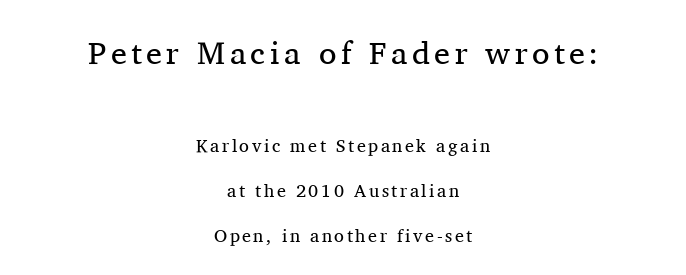
Q: Is the text bold? A: No.
Q: Is the text italic (slanted)? A: No, it is upright.
Q: Is the typeface a serif or a sans-serif typeface? A: Serif.
Q: Is the text underlined? A: No.
Q: How is the paragraph aligned? A: Centered.
Q: Is the spacing between lines tight, normal or loose? A: Loose.
Q: Which block of text is set in a larger size, the first (top) or the second (bottom)? A: The first (top) one.
Q: Width (condensed, normal, or wide)? A: Normal.
Q: Stroke contrast? A: Medium.
Q: x-height? A: Medium.
Q: Monospaced? A: No.
